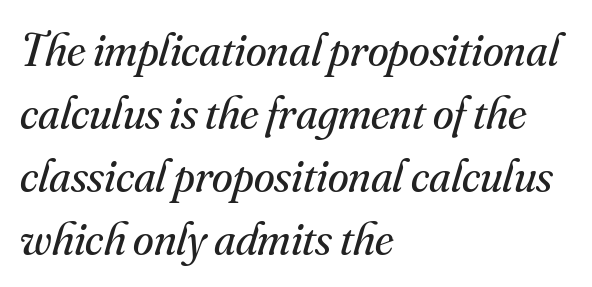
All the whitespace from short lines collects on the right. A normal amount of white space separates one row of letters from the next. The typography opts for an oblique posture over an upright one. The designer went with a serif here, giving each stem small feet. The face used here is rendered with its standard letterfit.
